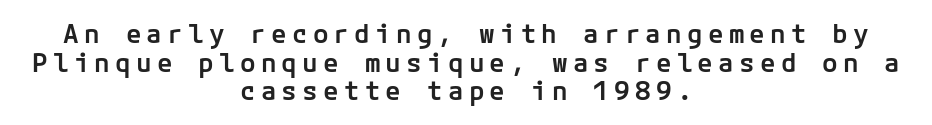
Does the weight exceed regular? Yes, but only to semibold. The area under the type is left untouched. The horizontal fit of the characters is loose and conspicuously gappy. Closely set lines give the paragraph a compact silhouette. Caption: multi-line text, centered on the measure.
